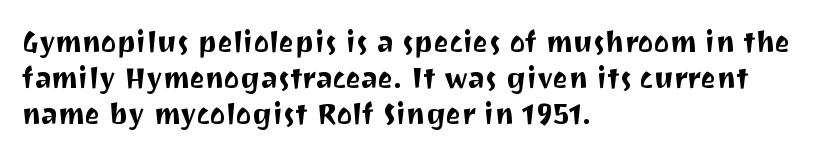
{"serif": "no", "italic": "no", "width": "normal", "stroke_contrast": "medium", "x_height": "medium", "monospaced": "no", "underline": "no", "align": "left", "line_spacing": "normal", "line_spacing_ratio": 1.25, "letter_spacing": "normal", "letter_spacing_em": 0.0, "glyph_px": 29}
